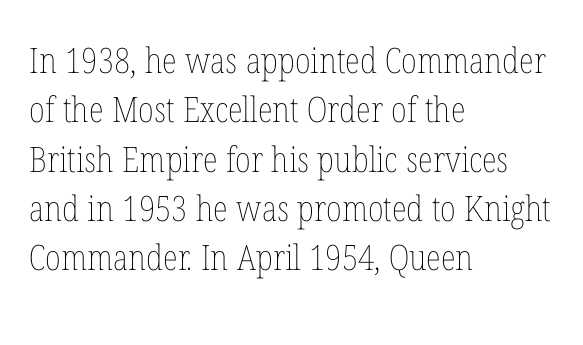
Tracking value appears to be zero — textbook default spacing. Leading matches the norm, producing a regular column. Which margin do the lines hug? The left one — the right edge is uneven. Italic? Not at all — the glyphs are vertical. This reads as an unemphasized weight, regular at the heaviest.
